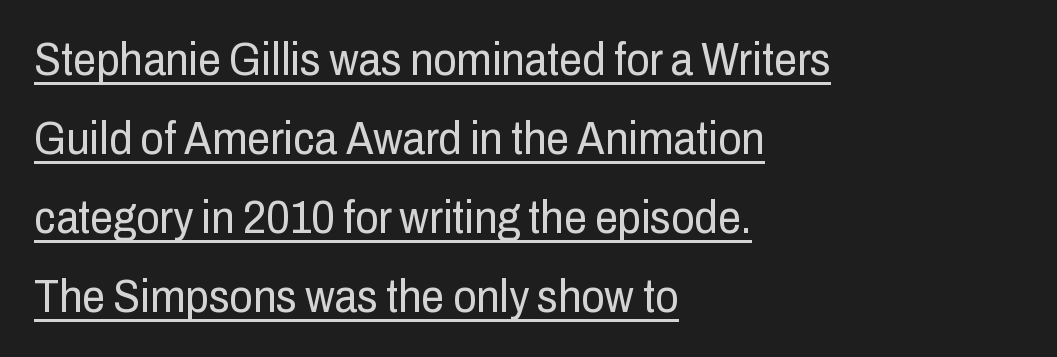
{"serif": "no", "italic": "no", "bold": "no", "weight": "regular", "width": "condensed", "stroke_contrast": "low", "x_height": "medium", "monospaced": "no", "underline": "yes", "align": "left", "line_spacing_ratio": 1.72, "letter_spacing": "normal", "letter_spacing_em": 0.0, "glyph_px": 46}
